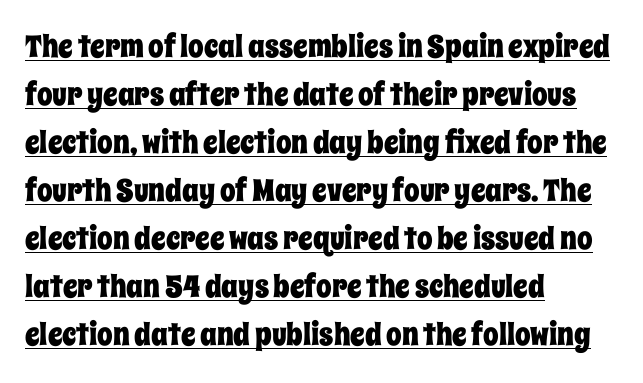
Q: Is the text italic (slanted)? A: No, it is upright.
Q: Is the text underlined? A: Yes.
Q: How is the paragraph aligned? A: Left-aligned.
Q: Is the spacing between letters normal or unusually wide? A: Normal.
Q: Is the spacing between lines tight, normal or loose? A: Normal.
Q: Width (condensed, normal, or wide)? A: Condensed.
Q: Stroke contrast? A: Low.
Q: x-height? A: Large.
Q: Monospaced? A: No.
